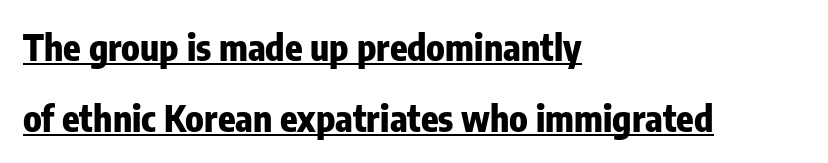
The letters sit at their default tracking, neither squeezed nor spread. Character widths vary here, with narrow letters taking less room than wide ones. These lines are set flush left with a ragged right edge. Line spacing here is loose.
